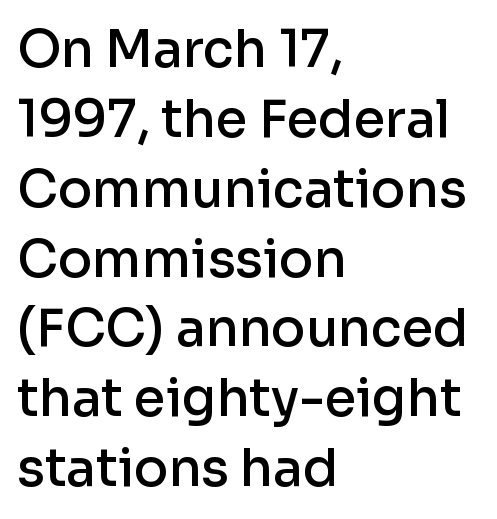
{"serif": "no", "italic": "no", "bold": "semi", "weight": "semibold", "width": "normal", "stroke_contrast": "low", "x_height": "medium", "monospaced": "no", "underline": "no", "align": "left", "line_spacing": "normal", "line_spacing_ratio": 1.37, "letter_spacing": "normal", "letter_spacing_em": 0.0, "glyph_px": 51}
